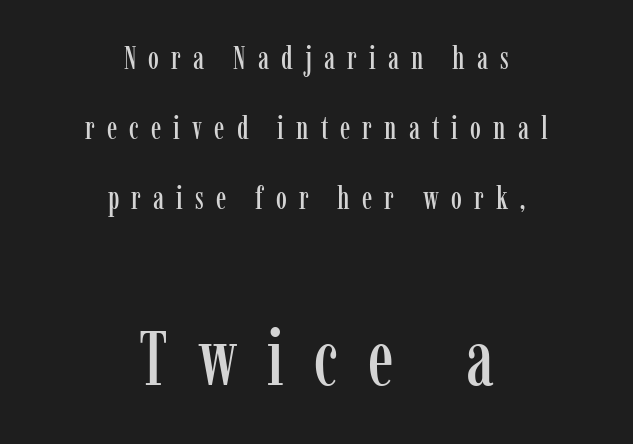
What kind of face is this? One with serifs. The face used here appears at its bigger size in the lower chunk. These lines are centered, leaving both edges ragged. There is plenty of visible air inserted between adjacent glyphs. Words float on clear page, feet unadorned.
